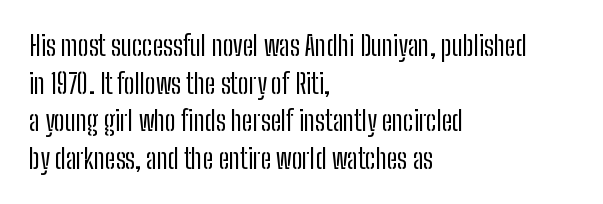
Notice how the stems are strictly vertical — no italics here. A bare baseline throughout the passage. Inter-character spacing is left at the font's built-in metrics. Vertical spacing — default. The ragged edge is on the right, which tells us the setting is flush left. The font sits on the lighter half of the weight spectrum, regular included.
